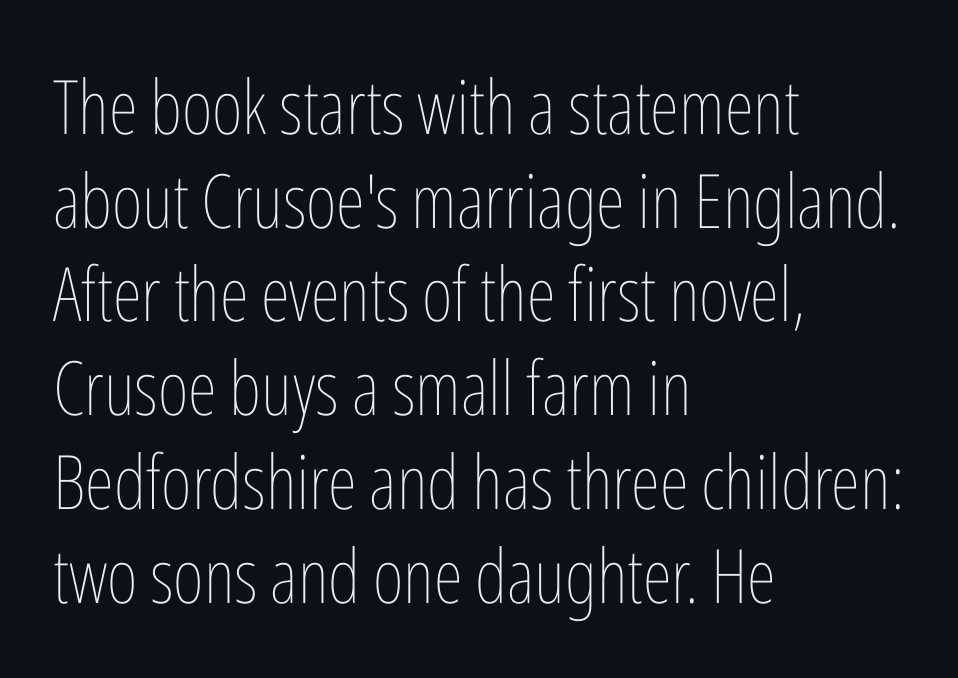
The image shows 75 px thin, condensed type, upright; set left-aligned, normal line spacing (1.25x), normal letter spacing, not underlined; low stroke contrast and a medium x-height.
